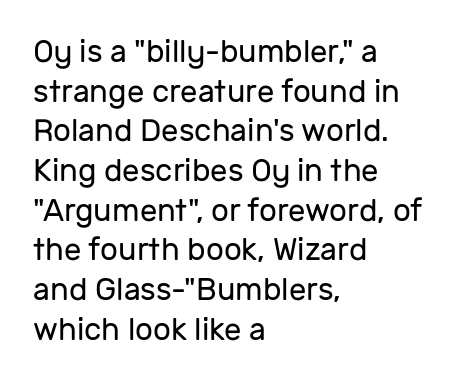
Upright lettering throughout. Compared with a typical body face, this is equally light or lighter still. This sample keeps an unexceptional amount of space between lines. The type family on display is of the sans-serif kind. Notice how the passage keeps a crisp vertical edge on the left only. These lines are rendered in a variable-pitch font.
